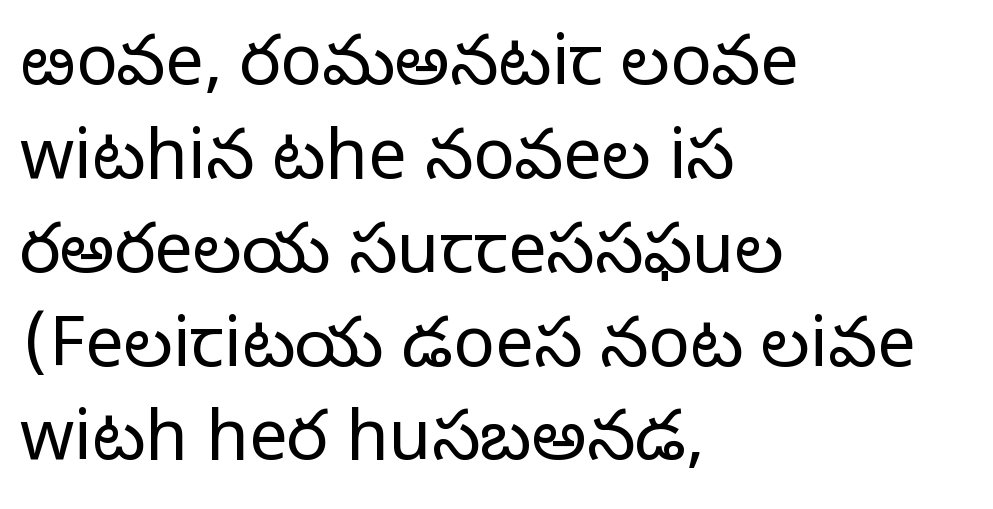
{"serif": "no", "italic": "no", "bold": "no", "weight": "light", "width": "normal", "stroke_contrast": "low", "x_height": "medium", "monospaced": "no", "underline": "no", "align": "left", "line_spacing": "normal", "line_spacing_ratio": 1.36, "letter_spacing": "normal", "letter_spacing_em": 0.0, "glyph_px": 69}
